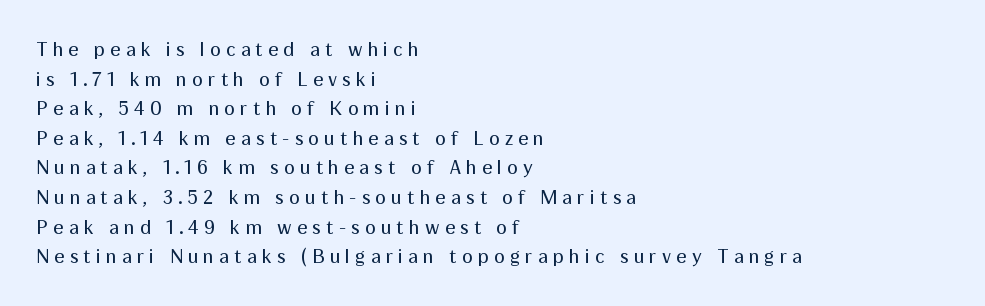
The image shows 20 px text type, upright; set left-aligned, normal line spacing (1.48x), unusually wide letter spacing (+0.26 em), not underlined.
